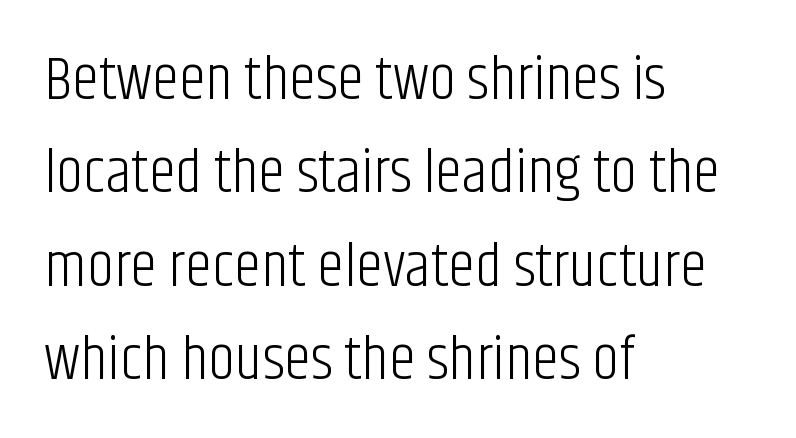
This reads as an unemphasized weight, regular at the heaviest. In terms of letterform style, serifs are entirely absent. This sample uses plain, unmodified letter spacing. Ordinary non-slanted type is in use. The baseline area is clear.
